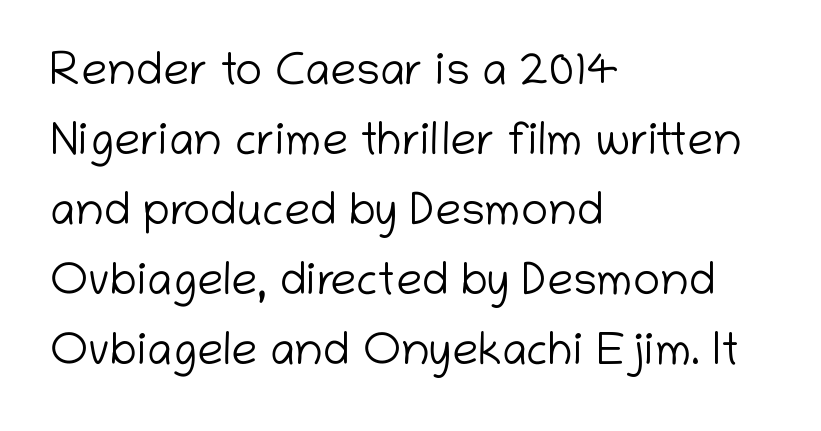
Q: Is the text bold? A: No.
Q: Is the text italic (slanted)? A: No, it is upright.
Q: Is the typeface a serif or a sans-serif typeface? A: Sans-serif.
Q: Is the text underlined? A: No.
Q: How is the paragraph aligned? A: Left-aligned.
Q: Is the spacing between letters normal or unusually wide? A: Normal.
Q: Is the spacing between lines tight, normal or loose? A: Normal.
Q: Width (condensed, normal, or wide)? A: Normal.
Q: Stroke contrast? A: Low.
Q: x-height? A: Medium.
Q: Monospaced? A: No.
